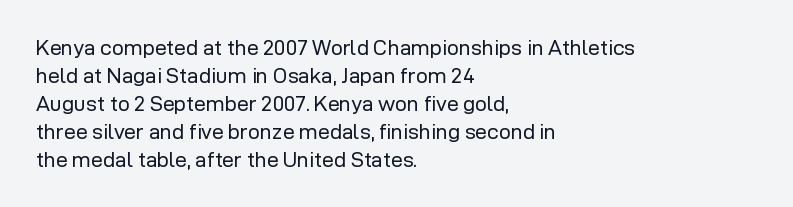
{"italic": "no", "bold": "no", "underline": "no", "align": "left", "line_spacing": "normal", "line_spacing_ratio": 1.33, "letter_spacing": "normal", "letter_spacing_em": 0.0, "glyph_px": 21}
